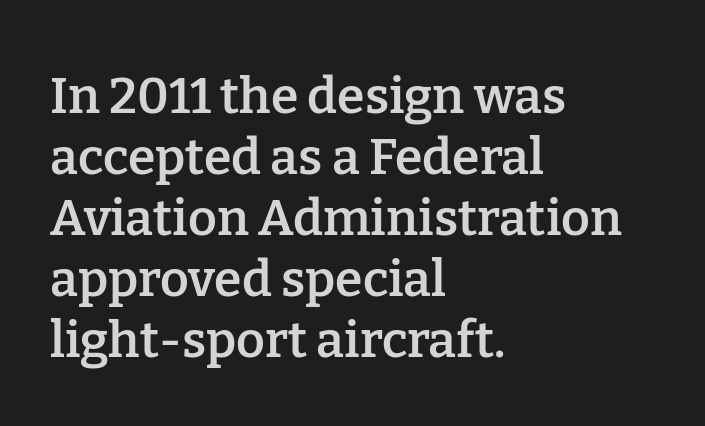
The image shows 50 px semibold serif type, upright; set left-aligned, line spacing 1.22x, normal letter spacing, not underlined; low stroke contrast and a medium x-height.
